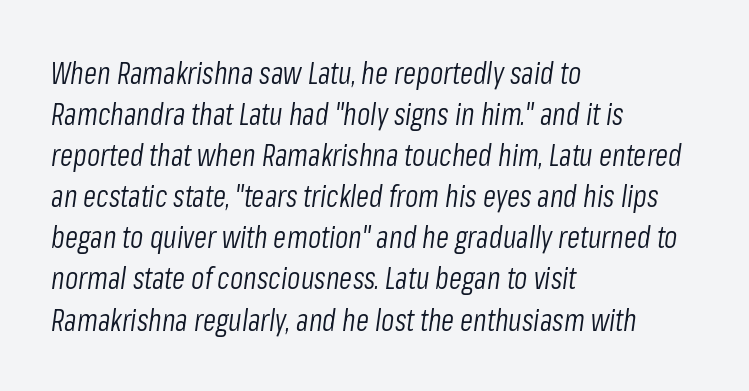
Q: Is the text bold? A: No.
Q: Is the text italic (slanted)? A: Yes, it leans right by about 8 degrees.
Q: Is the text underlined? A: No.
Q: How is the paragraph aligned? A: Left-aligned.
Q: Is the spacing between letters normal or unusually wide? A: Normal.
Q: Is the spacing between lines tight, normal or loose? A: Normal.
Q: Width (condensed, normal, or wide)? A: Condensed.
Q: Stroke contrast? A: Low.
Q: x-height? A: Medium.
Q: Monospaced? A: No.
